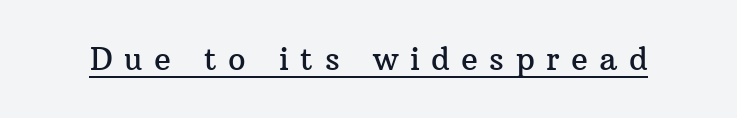
The image shows 31 px serif type, upright; set unusually wide letter spacing (+0.37 em), underlined; medium stroke contrast and a medium x-height.
